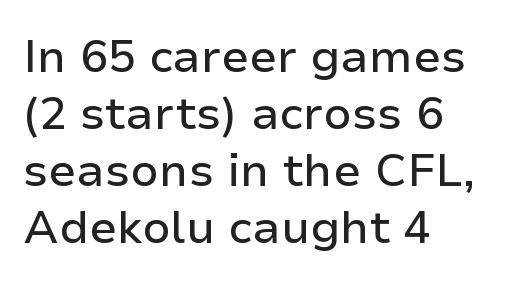
Letter spacing: default. Does the copy run flush right? No — it runs flush left. Check the space under the baseline: it is left empty. Looks like regular typesetting: each glyph gets only the width it needs. Quick note: not italic, upright. This is sans-serif lettering, the kind often seen on screens and signage.
